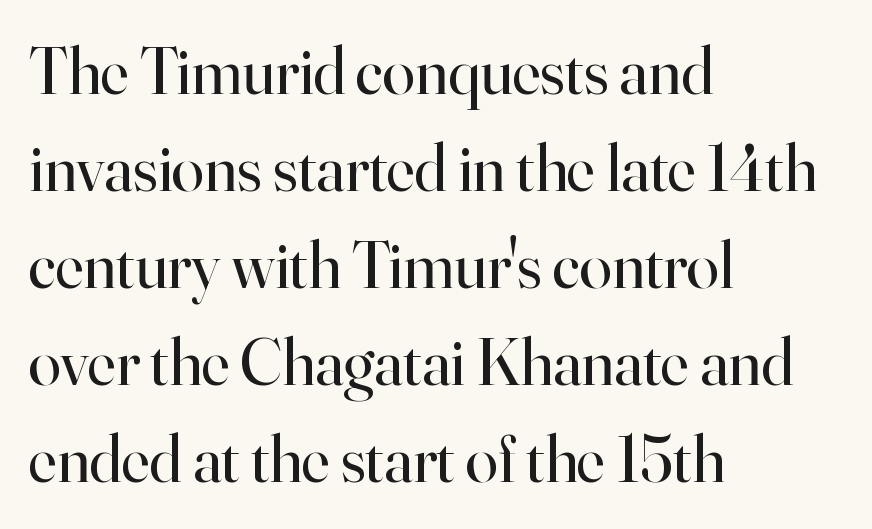
The gaps between neighbouring characters are ordinary and unremarkable. Is the block centered? No — it sits flush against the left margin. This is the regular roman posture of the typeface. Beneath every word, the page is bare. This sample keeps an unexceptional amount of space between lines. Small tapered or slab feet sit at the stroke ends, so this counts as serif.
